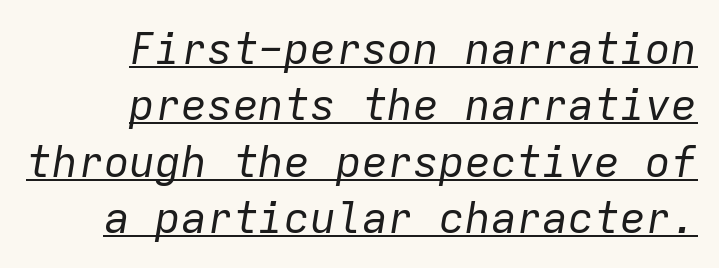
The image shows 43 px regular-weight type, italic (leaning right), monospaced; set right-aligned, normal line spacing (1.31x), normal letter spacing, underlined; low stroke contrast and a medium x-height.
